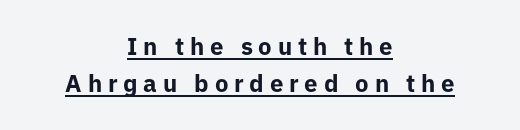
Q: Is the text bold? A: Yes.
Q: Is the text italic (slanted)? A: No, it is upright.
Q: Is the text underlined? A: Yes.
Q: How is the paragraph aligned? A: Centered.
Q: Is the spacing between letters normal or unusually wide? A: Unusually wide.
Q: Is the spacing between lines tight, normal or loose? A: Normal.
